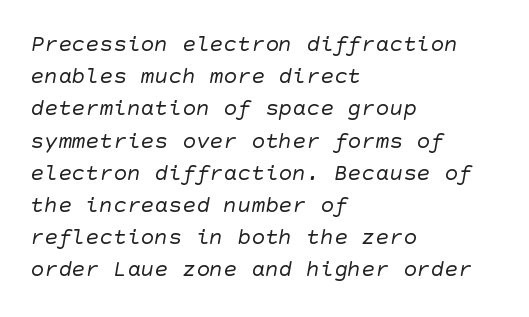
The image shows 23 px text type; set left-aligned, normal line spacing (1.4x), normal letter spacing, not underlined.
